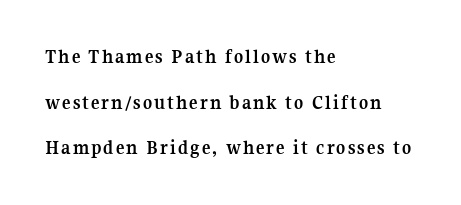
Q: Is the text bold? A: Yes.
Q: Is the text italic (slanted)? A: No, it is upright.
Q: Is the text underlined? A: No.
Q: How is the paragraph aligned? A: Left-aligned.
Q: Is the spacing between lines tight, normal or loose? A: Loose.
